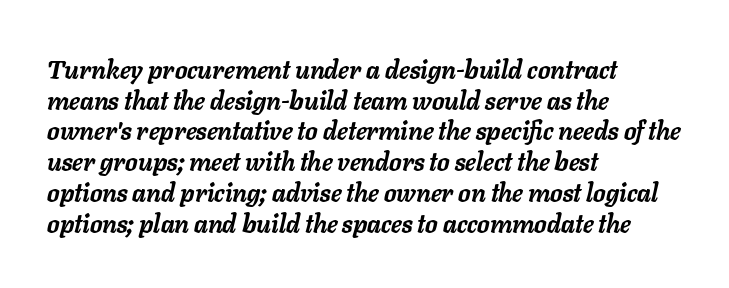
The image shows 25 px bold type, italic (leaning right); set left-aligned, line spacing 1.23x, normal letter spacing, not underlined.
